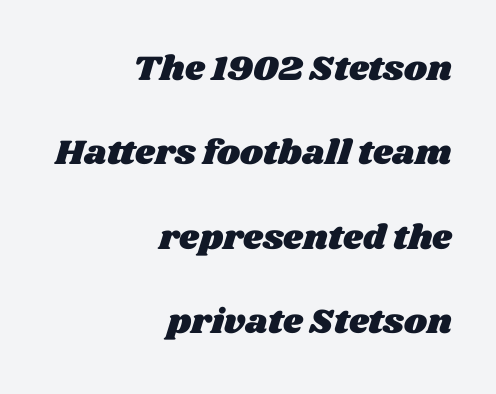
Caption: multi-line text, flush right, ragged left. Only glyphs here, with clear space below each row. Each letter keeps its own natural width here, so spacing adapts to shape. The horizontal fit of the characters is conventional and even. Widely set lines give the paragraph a tall, airy silhouette.
